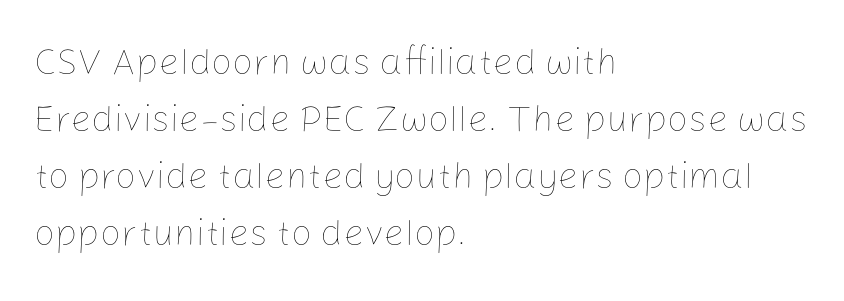
Q: Is the text bold? A: No.
Q: Is the text italic (slanted)? A: No, it is upright.
Q: Is the text underlined? A: No.
Q: How is the paragraph aligned? A: Left-aligned.
Q: Is the spacing between letters normal or unusually wide? A: Normal.
Q: Is the spacing between lines tight, normal or loose? A: Normal.
Q: Width (condensed, normal, or wide)? A: Normal.
Q: Stroke contrast? A: Low.
Q: x-height? A: Medium.
Q: Monospaced? A: No.
